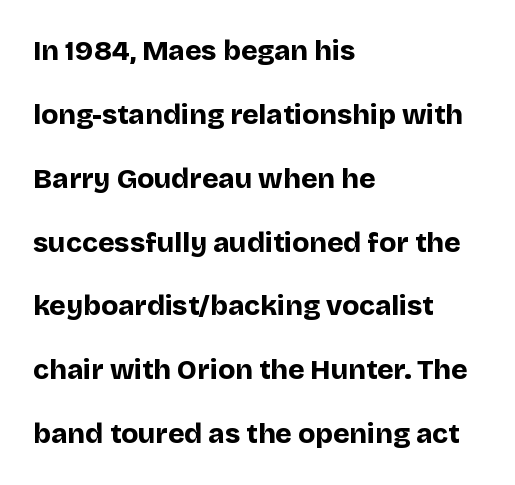
The image shows 28 px bold sans-serif type, upright; set left-aligned, loose line spacing (2.28x), normal letter spacing, not underlined; low stroke contrast and a large x-height.
